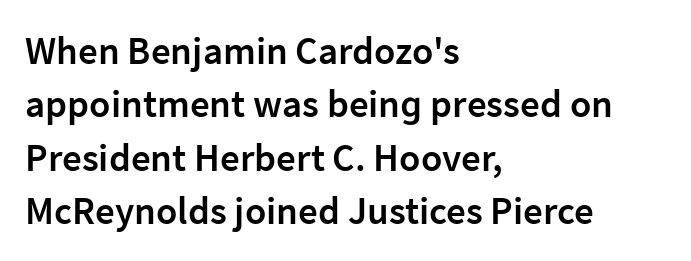
Q: Is the text bold? A: Semi-bold.
Q: Is the text italic (slanted)? A: No, it is upright.
Q: Is the typeface a serif or a sans-serif typeface? A: Sans-serif.
Q: Is the text underlined? A: No.
Q: How is the paragraph aligned? A: Left-aligned.
Q: Is the spacing between letters normal or unusually wide? A: Normal.
Q: Is the spacing between lines tight, normal or loose? A: Normal.
Q: Width (condensed, normal, or wide)? A: Normal.
Q: Stroke contrast? A: Low.
Q: x-height? A: Medium.
Q: Monospaced? A: No.
